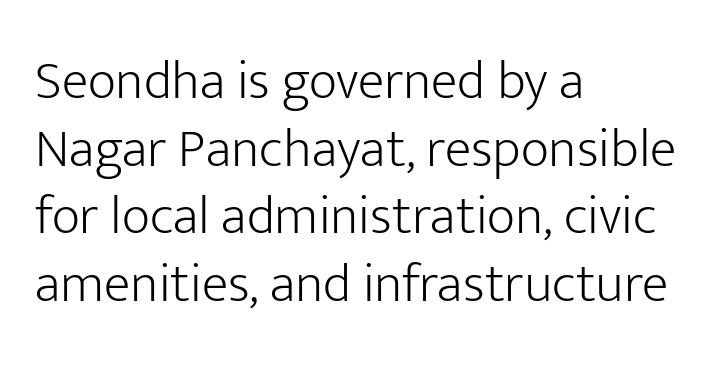
Stems here are at most as thick as an everyday book face. Designer's note — italics off, roman on. Words appear dense and cohesive because spacing is normal. Type without underlining.
